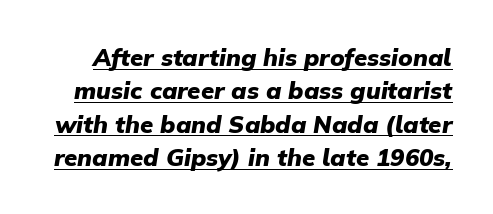
The image shows 24 px bold type, italic (leaning right); set normal line spacing (1.39x), normal letter spacing, underlined.
